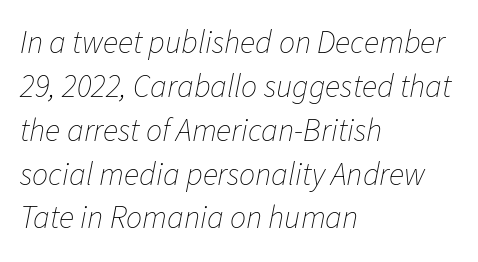
{"italic": "yes", "lean": "right", "slant_degrees": 11, "bold": "no", "weight": "thin", "width": "normal", "stroke_contrast": "low", "x_height": "medium", "monospaced": "no", "underline": "no", "align": "left", "line_spacing": "normal", "line_spacing_ratio": 1.37, "letter_spacing": "normal", "letter_spacing_em": 0.0, "glyph_px": 32}
